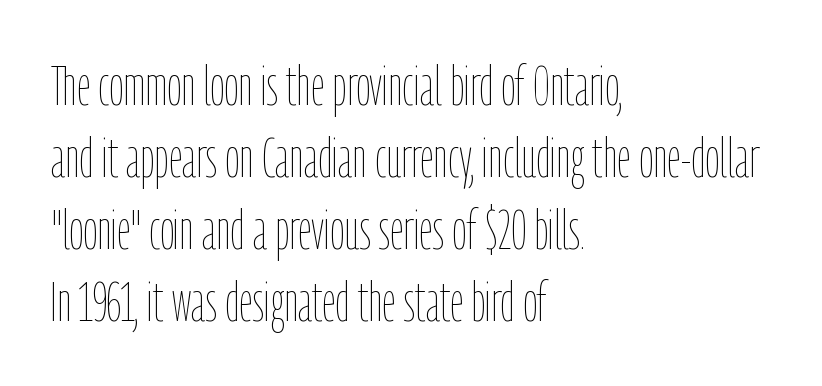
Unlike italic type, these characters show no tilt at all. These lines are rendered in a variable-pitch font. The strip under each line holds only bare page. Students, observe: this is what conventionally led text looks like. The strokes are not fattened; the text isn't bold. All the whitespace from short lines collects on the right.
